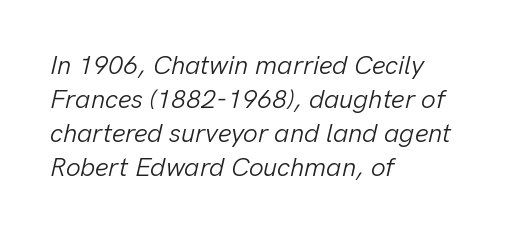
Q: Is the text bold? A: No.
Q: Is the text italic (slanted)? A: Yes, it leans right by about 13 degrees.
Q: Is the text underlined? A: No.
Q: How is the paragraph aligned? A: Left-aligned.
Q: Is the spacing between letters normal or unusually wide? A: Normal.
Q: Is the spacing between lines tight, normal or loose? A: Normal.
